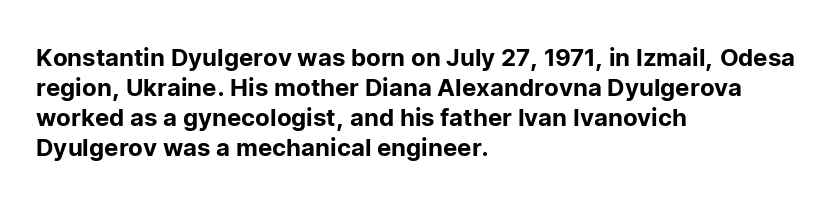
{"italic": "no", "underline": "no", "align": "left", "line_spacing": "normal", "line_spacing_ratio": 1.25, "letter_spacing": "normal", "letter_spacing_em": 0.0, "glyph_px": 24}
